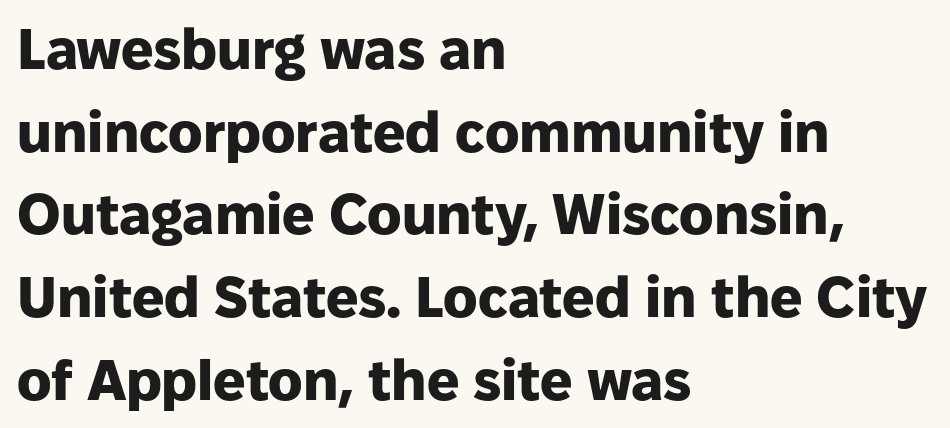
{"serif": "no", "italic": "no", "bold": "yes", "weight": "heavy", "width": "normal", "stroke_contrast": "low", "x_height": "medium", "monospaced": "no", "underline": "no", "align": "left", "line_spacing": "normal", "line_spacing_ratio": 1.45, "letter_spacing": "normal", "letter_spacing_em": 0.0, "glyph_px": 57}
